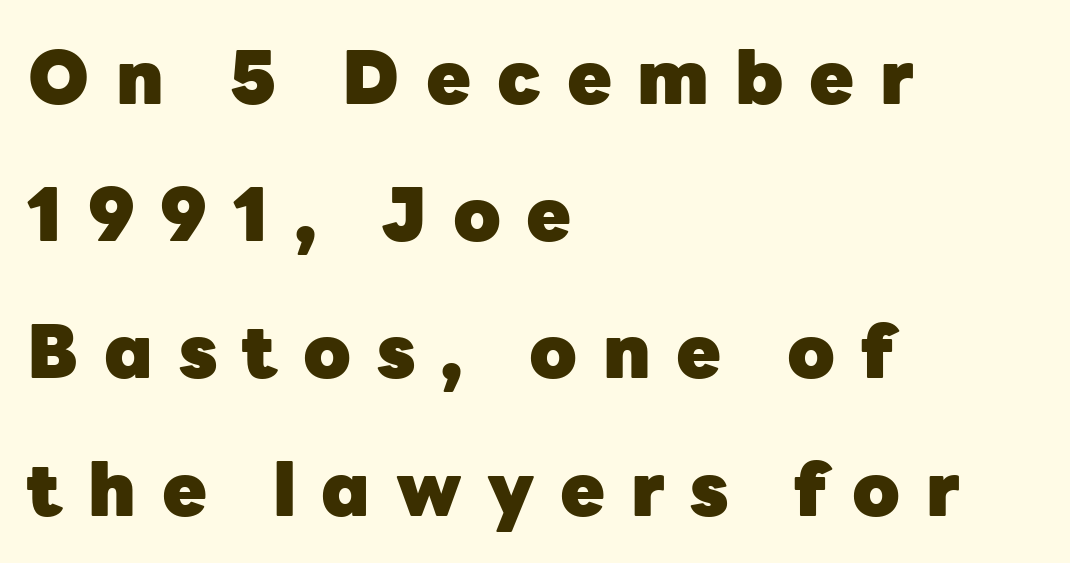
Type without underlining. The text was rendered using a sans face with plain stroke endings. Teacher's note: observe the even left margin — that is flush-left alignment. Words appear elongated and porous because spacing is wide.
